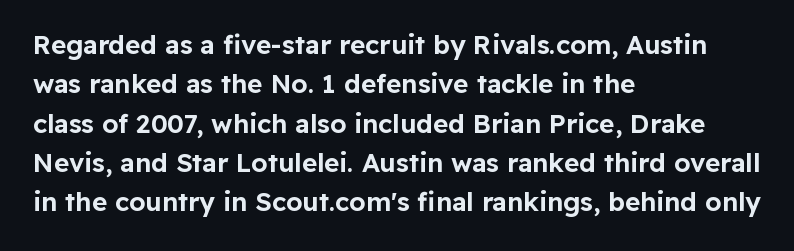
{"italic": "no", "underline": "no", "align": "left", "line_spacing": "normal", "line_spacing_ratio": 1.51, "letter_spacing": "normal", "letter_spacing_em": 0.0, "glyph_px": 26}
